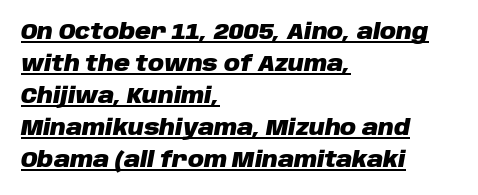
Q: Is the text bold? A: Yes.
Q: Is the text italic (slanted)? A: Yes, it leans right by about 10 degrees.
Q: Is the text underlined? A: Yes.
Q: How is the paragraph aligned? A: Left-aligned.
Q: Is the spacing between letters normal or unusually wide? A: Normal.
Q: Is the spacing between lines tight, normal or loose? A: Normal.
